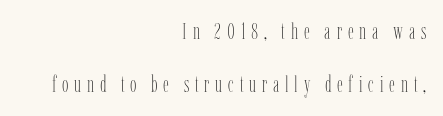
{"italic": "no", "bold": "no", "underline": "no", "align": "right", "line_spacing": "loose", "line_spacing_ratio": 2.31, "letter_spacing": "wide", "letter_spacing_em": 0.25, "glyph_px": 23}
